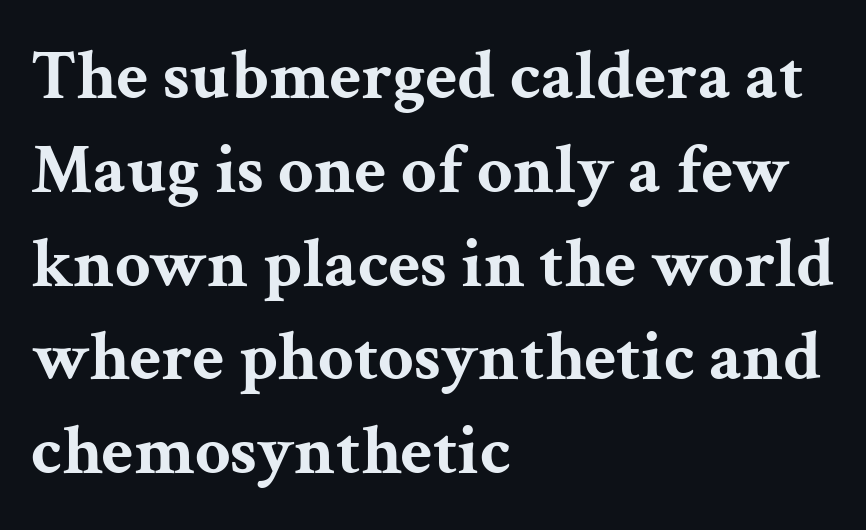
The image shows 70 px bold, wide serif type, upright; set left-aligned, normal line spacing (1.34x), normal letter spacing, not underlined; medium stroke contrast and a medium x-height.
